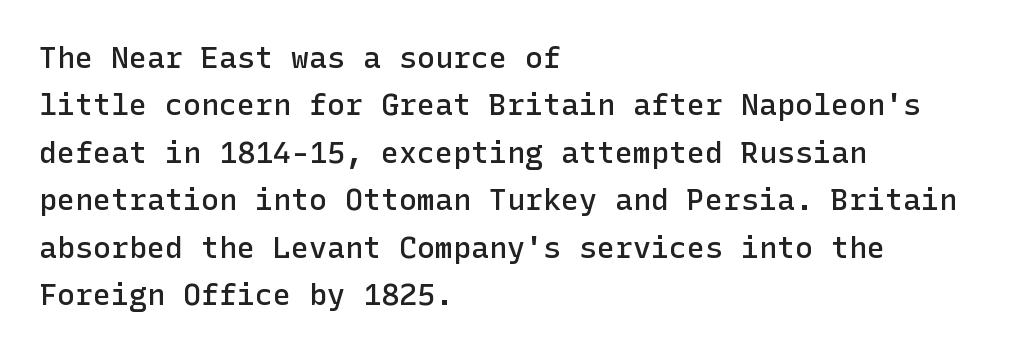
One glance says typical: line gaps are just what's usual. Clear beneath every line of the passage. The type family on display is of the sans-serif kind. You can tell it's not italic because the verticals are truly vertical. The letters sit at their default tracking, neither squeezed nor spread. The compositor pushed each line to the left boundary.
